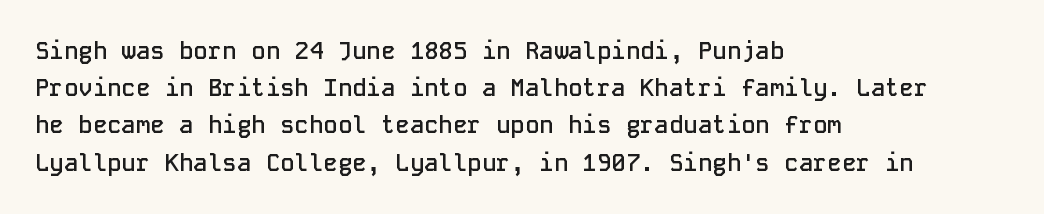
Q: Is the text bold? A: Semi-bold.
Q: Is the text italic (slanted)? A: No, it is upright.
Q: Is the text underlined? A: No.
Q: How is the paragraph aligned? A: Left-aligned.
Q: Is the spacing between letters normal or unusually wide? A: Normal.
Q: Is the spacing between lines tight, normal or loose? A: Normal.
